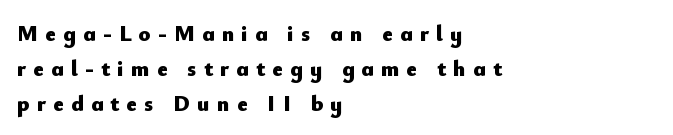
{"italic": "no", "bold": "yes", "underline": "no", "align": "left", "line_spacing": "normal", "line_spacing_ratio": 1.58, "letter_spacing": "wide", "letter_spacing_em": 0.33, "glyph_px": 22}
